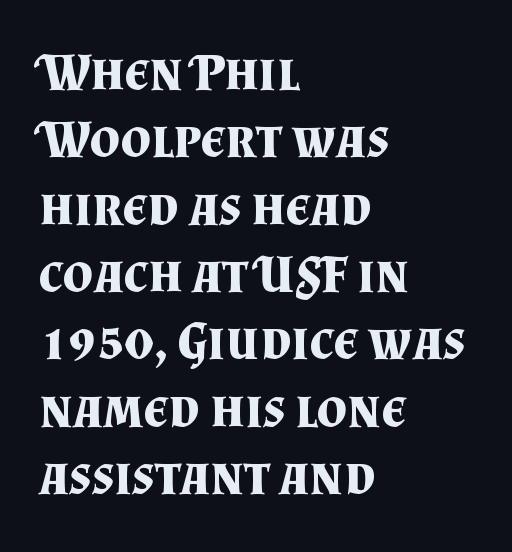
Q: Is the text bold? A: Yes.
Q: Is the text italic (slanted)? A: No, it is upright.
Q: Is the typeface a serif or a sans-serif typeface? A: Serif.
Q: Is the text underlined? A: No.
Q: How is the paragraph aligned? A: Left-aligned.
Q: Is the spacing between letters normal or unusually wide? A: Normal.
Q: Is the spacing between lines tight, normal or loose? A: Normal.
Q: Width (condensed, normal, or wide)? A: Normal.
Q: Stroke contrast? A: Medium.
Q: x-height? A: Small.
Q: Monospaced? A: No.
